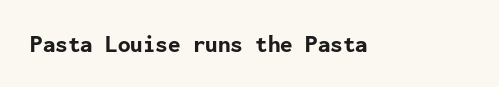
Underlining? Definitely not there. Strong, thick strokes mark this as bold type. This sample uses an upright cut, with every glyph sitting square on the baseline. A typesetter would call this zero additional tracking.
